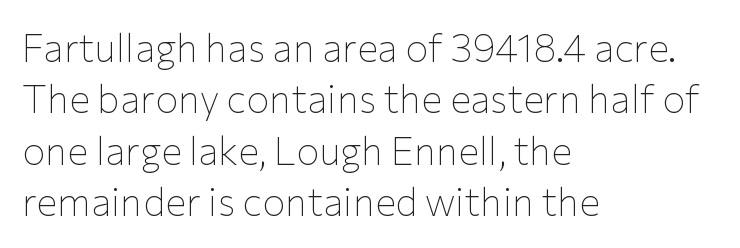
Q: Is the text bold? A: No.
Q: Is the text italic (slanted)? A: No, it is upright.
Q: Is the typeface a serif or a sans-serif typeface? A: Sans-serif.
Q: Is the text underlined? A: No.
Q: How is the paragraph aligned? A: Left-aligned.
Q: Is the spacing between letters normal or unusually wide? A: Normal.
Q: Is the spacing between lines tight, normal or loose? A: Normal.
Q: Width (condensed, normal, or wide)? A: Normal.
Q: Stroke contrast? A: Low.
Q: x-height? A: Medium.
Q: Monospaced? A: No.
